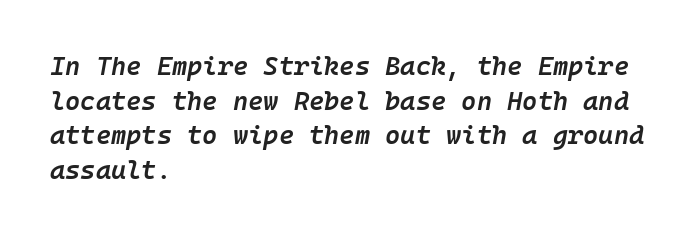
Weight check: semibold — heavier than regular, not quite bold. Designer's note — italics engaged. The vertical gap from one line to the next is medium. There is no visible air inserted between adjacent glyphs. The baseline area is clear. These lines are set flush left with a ragged right edge.
